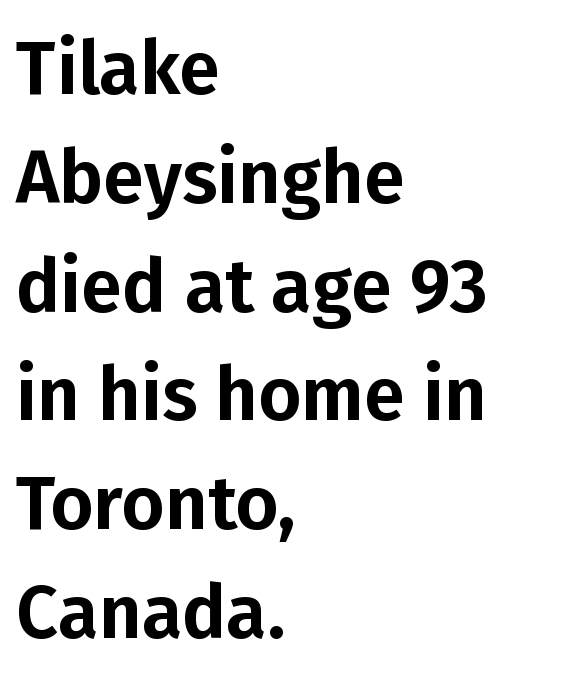
{"serif": "no", "italic": "no", "width": "normal", "stroke_contrast": "low", "x_height": "medium", "monospaced": "no", "underline": "no", "align": "left", "line_spacing": "normal", "line_spacing_ratio": 1.47, "letter_spacing": "normal", "letter_spacing_em": 0.0, "glyph_px": 74}
